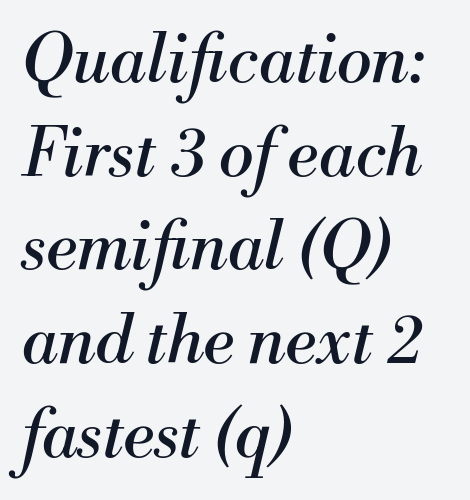
The specimen reads as italic at a glance. Underline: absent. The letterforms sit shoulder to shoulder at normal distance. Is the block centered? No — it sits flush against the left margin.
